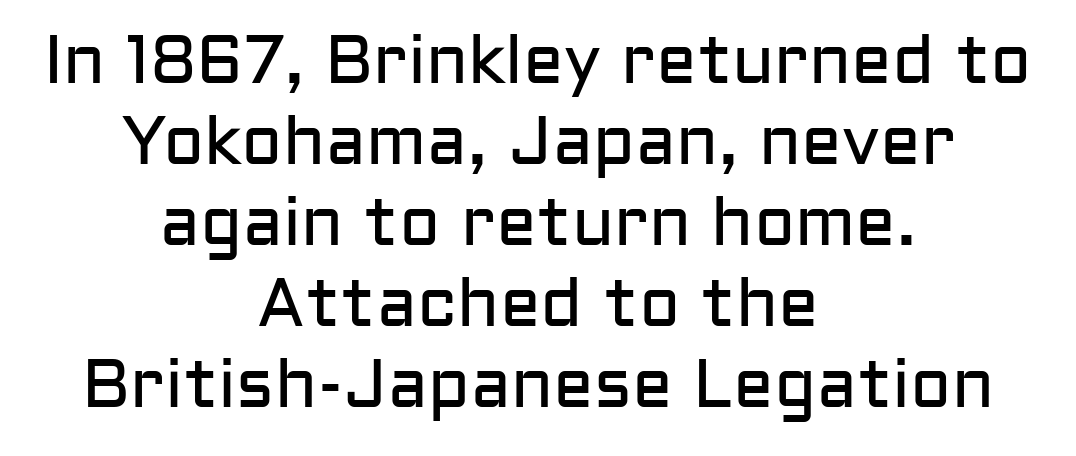
The glyphs are unaccompanied by any horizontal stroke below them. The font is comparable to plain body text, perhaps lighter. The letters advance in unequal steps, a hallmark of proportional type. Typeset on center — no edge is straight. Unlike italic type, these characters show no tilt at all.
